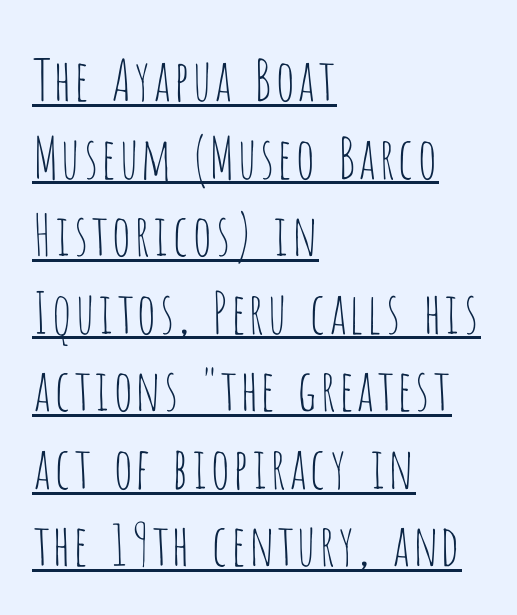
The image shows 57 px thin, condensed sans-serif type, upright; set left-aligned, normal line spacing (1.36x), normal letter spacing, underlined; low stroke contrast and a large x-height.
